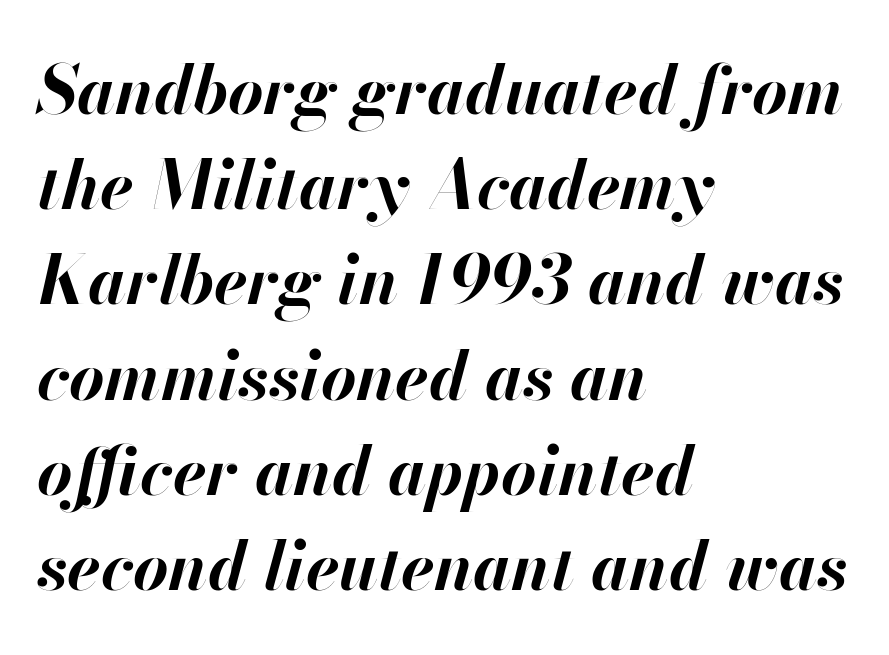
The image shows 68 px bold type, italic (leaning right); set left-aligned, normal line spacing (1.4x), normal letter spacing, not underlined; high stroke contrast and a small x-height.
